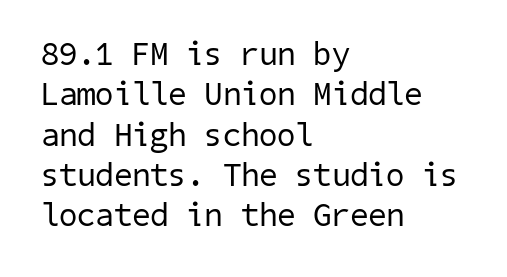
The image shows 33 px regular-weight sans-serif type; set left-aligned, line spacing 1.22x, normal letter spacing, not underlined; low stroke contrast and a medium x-height.
